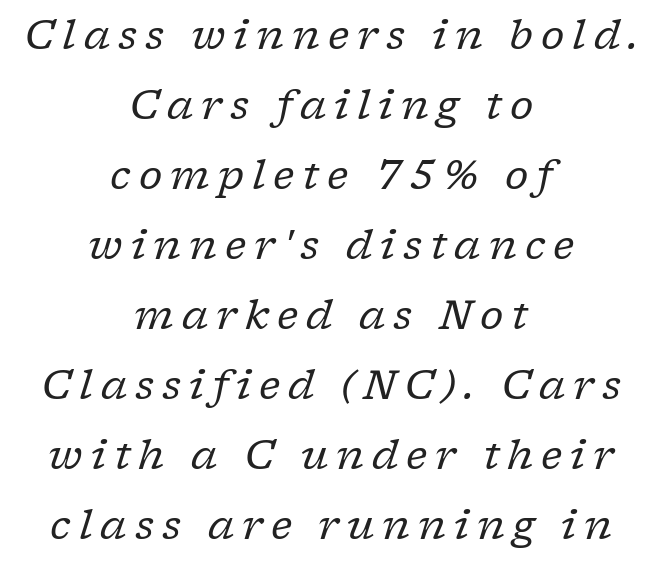
{"serif": "yes", "italic": "yes", "lean": "right", "slant_degrees": 17, "bold": "no", "weight": "regular", "width": "normal", "stroke_contrast": "low", "x_height": "medium", "monospaced": "no", "underline": "no", "align": "center", "line_spacing_ratio": 1.75, "letter_spacing": "wide", "letter_spacing_em": 0.2, "glyph_px": 40}
